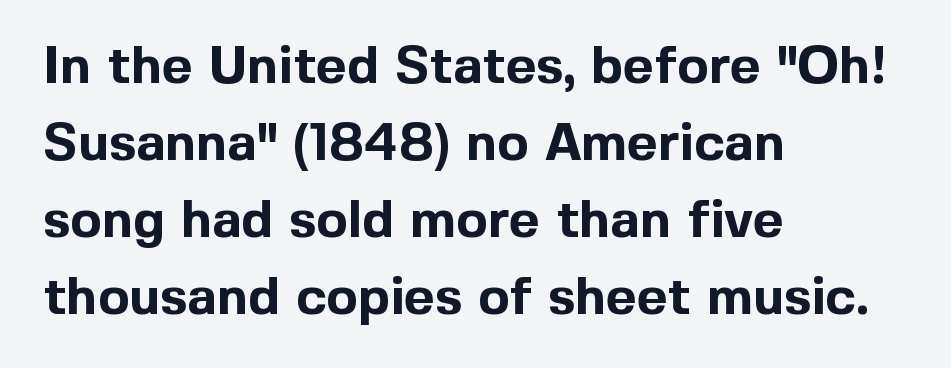
{"serif": "no", "italic": "no", "bold": "yes", "weight": "bold", "width": "normal", "x_height": "medium", "monospaced": "no", "underline": "no", "align": "left", "line_spacing": "normal", "line_spacing_ratio": 1.45, "letter_spacing": "normal", "letter_spacing_em": 0.0, "glyph_px": 53}
